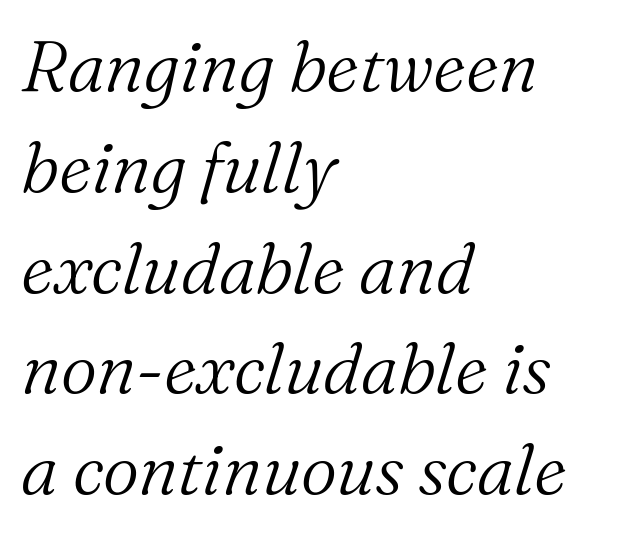
Does the type have serifs? Yes, each stem ends in a small foot. A typesetter would call this leading conventional body-copy spacing. Slanted lettering throughout. Is the block centered? No — it sits flush against the left margin.
